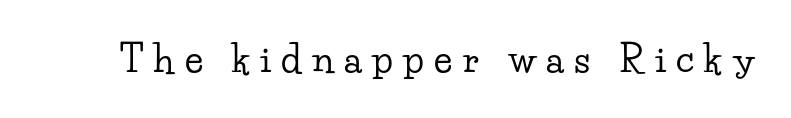
The image shows 37 px wide serif type, upright; set unusually wide letter spacing (+0.28 em), not underlined; low stroke contrast and a small x-height.
